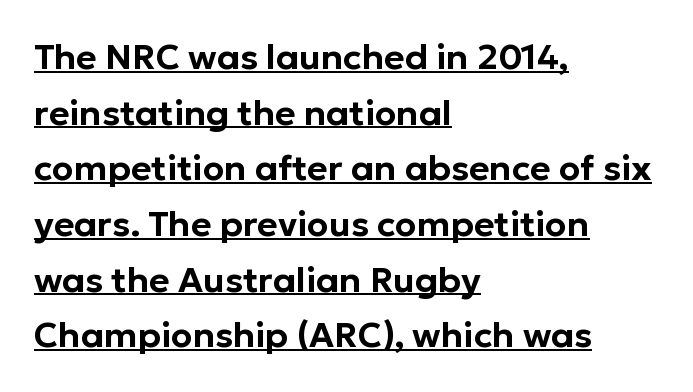
{"serif": "no", "italic": "no", "width": "normal", "stroke_contrast": "low", "x_height": "medium", "monospaced": "no", "underline": "yes", "align": "left", "line_spacing": "normal", "line_spacing_ratio": 1.59, "letter_spacing": "normal", "letter_spacing_em": 0.0, "glyph_px": 35}
